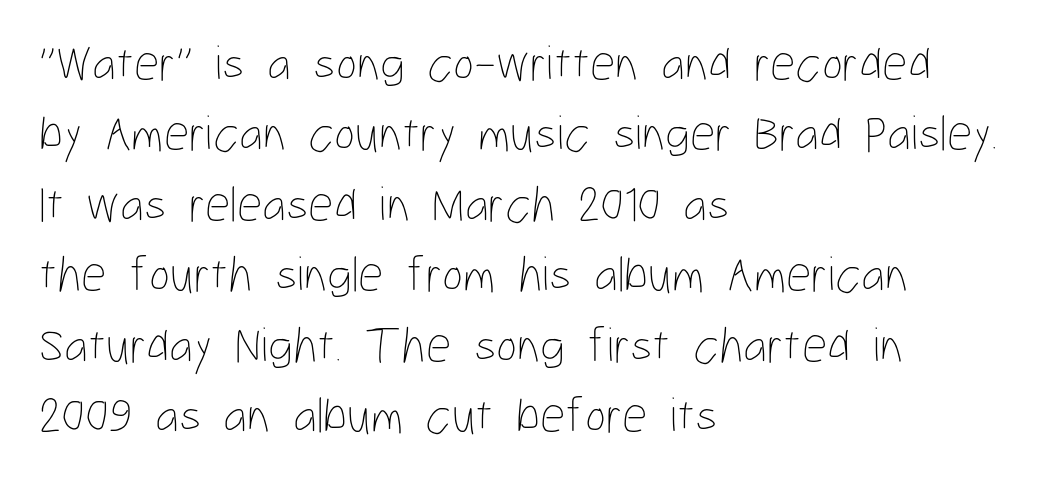
The image shows 50 px thin, condensed type, upright; set left-aligned, normal line spacing (1.41x), normal letter spacing, not underlined; low stroke contrast and a medium x-height.
